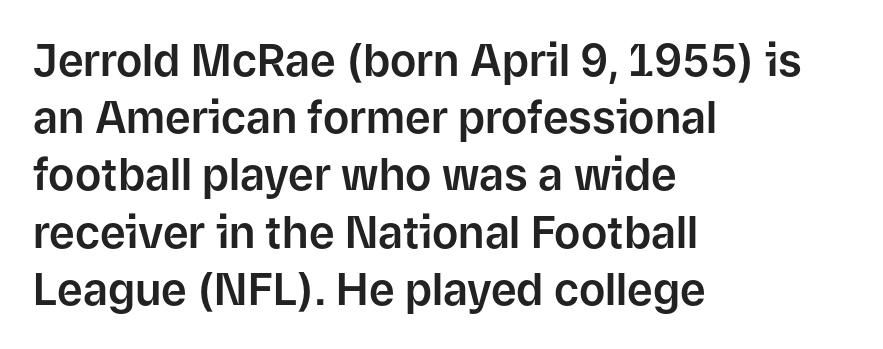
The image shows 44 px sans-serif type, upright; set left-aligned, normal line spacing (1.3x), normal letter spacing, not underlined; low stroke contrast and a medium x-height.
